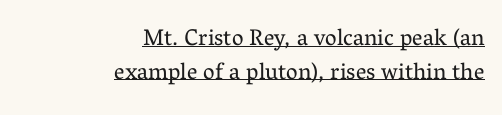
Q: Is the text bold? A: No.
Q: Is the text italic (slanted)? A: No, it is upright.
Q: Is the text underlined? A: Yes.
Q: How is the paragraph aligned? A: Right-aligned.
Q: Is the spacing between letters normal or unusually wide? A: Normal.
Q: Is the spacing between lines tight, normal or loose? A: Normal.
